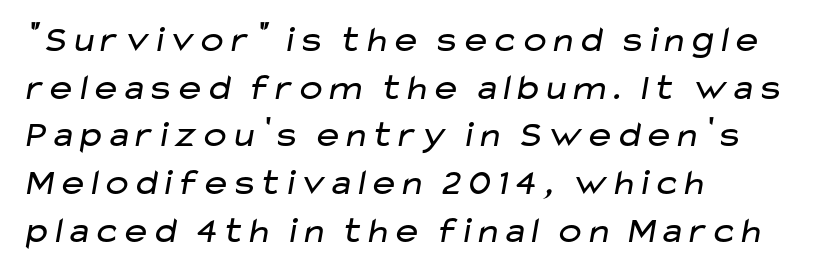
The face used here is proportionally spaced, like ordinary book or web type. Vertical spacing — default. Has an underline been added? It has not. Examine the stroke ends and you'll find no serifs. The gaps between neighbouring characters are ordinary and unremarkable. The rendering anchors every line to the left-hand side.
